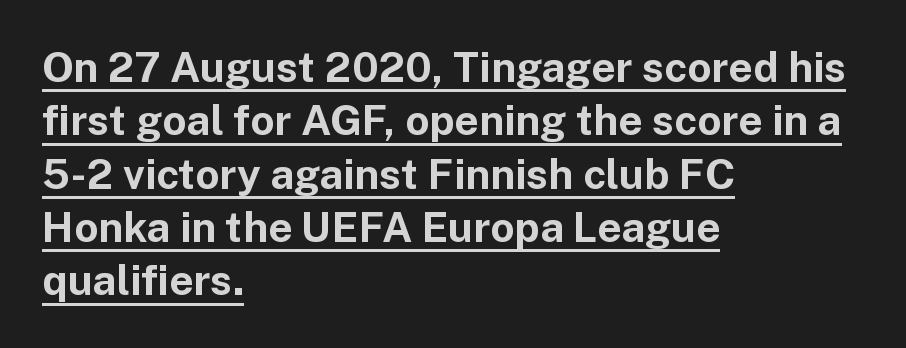
The image shows 42 px bold sans-serif type, upright; set left-aligned, normal line spacing (1.27x), normal letter spacing, underlined; low stroke contrast and a medium x-height.
